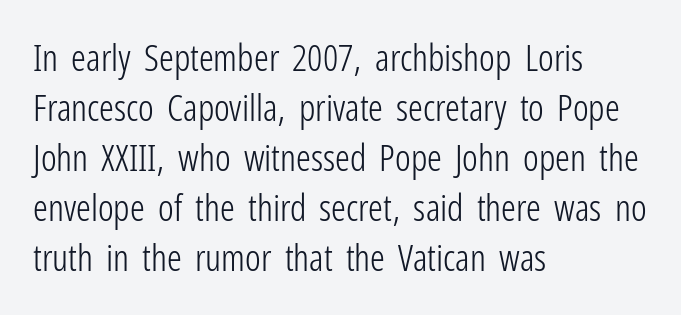
Q: Is the text bold? A: No.
Q: Is the text italic (slanted)? A: No, it is upright.
Q: Is the typeface a serif or a sans-serif typeface? A: Sans-serif.
Q: Is the text underlined? A: No.
Q: How is the paragraph aligned? A: Left-aligned.
Q: Is the spacing between letters normal or unusually wide? A: Normal.
Q: Is the spacing between lines tight, normal or loose? A: Normal.
Q: Width (condensed, normal, or wide)? A: Condensed.
Q: Stroke contrast? A: Low.
Q: x-height? A: Medium.
Q: Monospaced? A: No.
